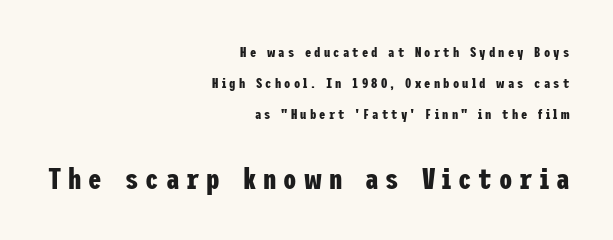
Q: Is the text bold? A: Yes.
Q: Is the text italic (slanted)? A: No, it is upright.
Q: Is the typeface a serif or a sans-serif typeface? A: Sans-serif.
Q: Is the text underlined? A: No.
Q: How is the paragraph aligned? A: Right-aligned.
Q: Is the spacing between letters normal or unusually wide? A: Unusually wide.
Q: Is the spacing between lines tight, normal or loose? A: Loose.
Q: Which block of text is set in a larger size, the first (top) or the second (bottom)? A: The second (bottom) one.
Q: Width (condensed, normal, or wide)? A: Condensed.
Q: Stroke contrast? A: Low.
Q: x-height? A: Medium.
